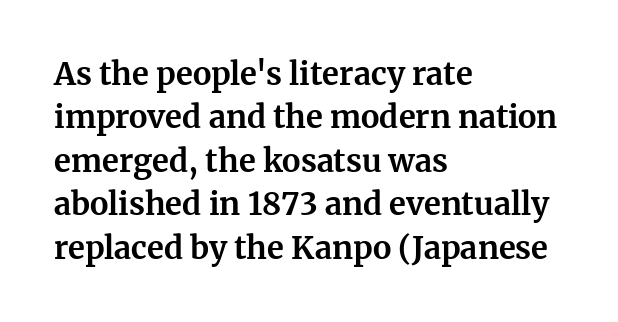
{"serif": "yes", "italic": "no", "bold": "yes", "weight": "bold", "width": "normal", "stroke_contrast": "medium", "x_height": "medium", "monospaced": "no", "underline": "no", "align": "left", "line_spacing": "normal", "line_spacing_ratio": 1.4, "letter_spacing": "normal", "letter_spacing_em": 0.0, "glyph_px": 31}
